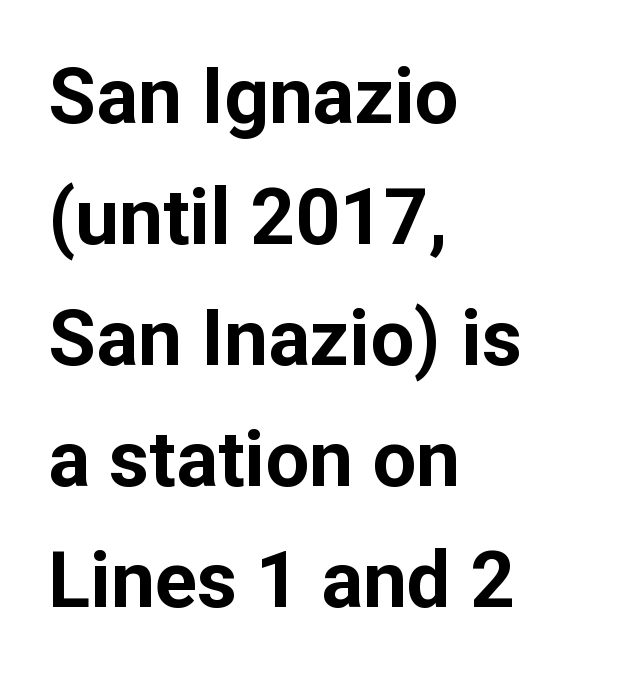
Q: Is the text bold? A: Yes.
Q: Is the text italic (slanted)? A: No, it is upright.
Q: Is the typeface a serif or a sans-serif typeface? A: Sans-serif.
Q: Is the text underlined? A: No.
Q: How is the paragraph aligned? A: Left-aligned.
Q: Is the spacing between letters normal or unusually wide? A: Normal.
Q: Is the spacing between lines tight, normal or loose? A: Normal.
Q: Width (condensed, normal, or wide)? A: Normal.
Q: Stroke contrast? A: Low.
Q: x-height? A: Medium.
Q: Monospaced? A: No.
